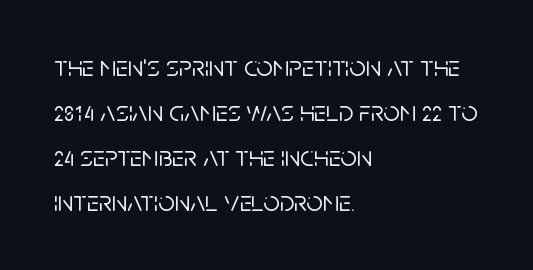
Q: Is the text italic (slanted)? A: No, it is upright.
Q: Is the typeface a serif or a sans-serif typeface? A: Sans-serif.
Q: Is the text underlined? A: No.
Q: How is the paragraph aligned? A: Left-aligned.
Q: Is the spacing between letters normal or unusually wide? A: Normal.
Q: Is the spacing between lines tight, normal or loose? A: Normal.
Q: Width (condensed, normal, or wide)? A: Normal.
Q: Stroke contrast? A: Low.
Q: x-height? A: Large.
Q: Monospaced? A: No.
